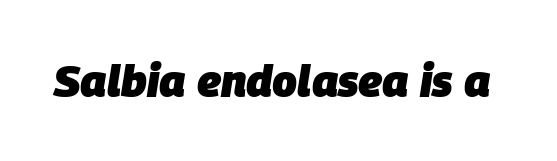
{"italic": "yes", "lean": "right", "slant_degrees": 9, "bold": "yes", "weight": "heavy", "width": "normal", "stroke_contrast": "low", "x_height": "large", "monospaced": "no", "underline": "no", "letter_spacing": "normal", "letter_spacing_em": 0.0, "glyph_px": 44}
